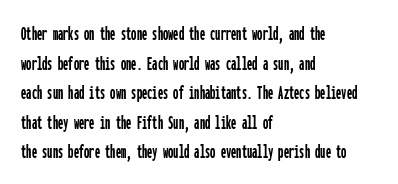
Caption: standard tracking, unaltered. Only glyphs here, with clear space below each row. The line-height multiplier appears to be the usual default. The typography opts for an upright posture over an oblique one. A student would call this left alignment; a typographer would say flush left, rag right.
